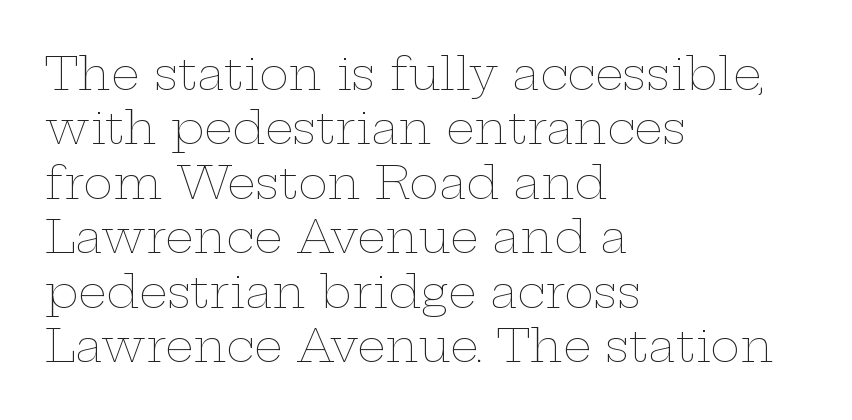
{"italic": "no", "bold": "no", "weight": "thin", "width": "wide", "stroke_contrast": "low", "x_height": "medium", "monospaced": "no", "underline": "no", "align": "left", "line_spacing_ratio": 1.21, "letter_spacing": "normal", "letter_spacing_em": 0.0, "glyph_px": 45}
